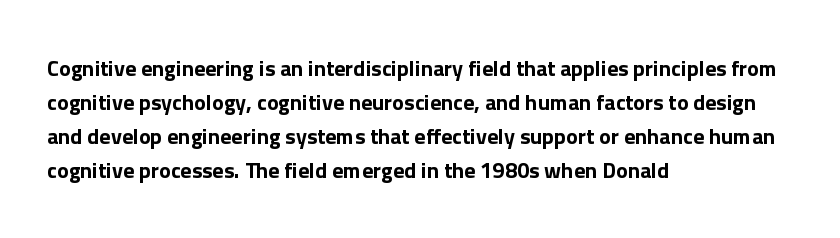
Inter-character spacing is left at the font's built-in metrics. A bare baseline throughout the passage. The typography opts for an upright posture over an oblique one. Casual observation: everything's shoved over to the left.
